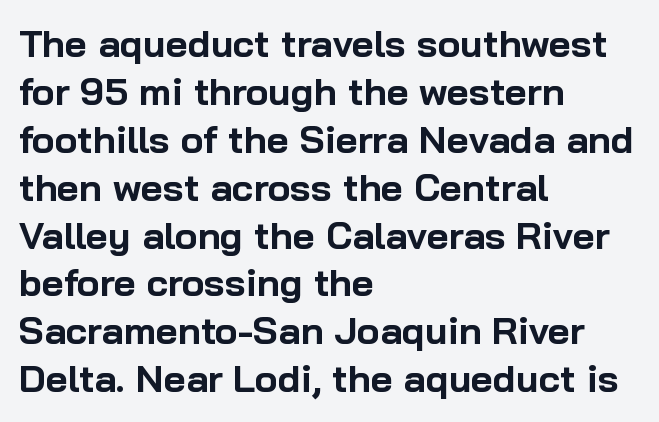
The space beneath each line is pristine and unruled. The passage shown is emphatically bold. Nope, not italic — everything's standing straight. The passage shown has conventional tracking throughout.
